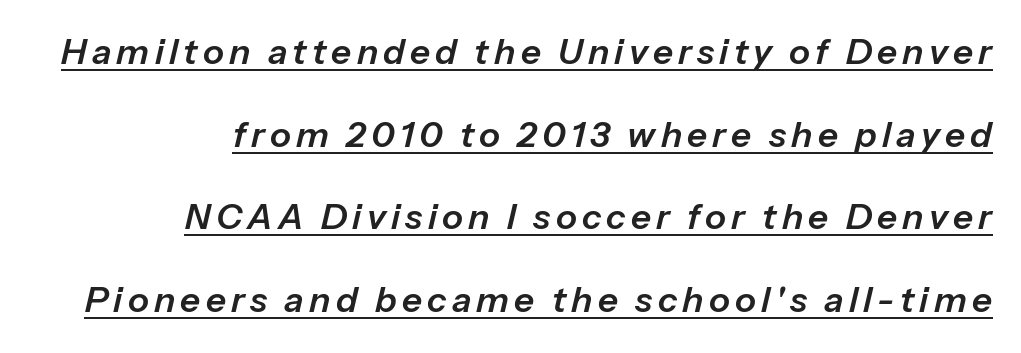
One-word summary of the alignment: right. Like a heading marked for emphasis, these lines bear an underscore. This sample trades compactness for vertical openness between lines. Characters are canted at an angle relative to the baseline's perpendicular. Each letter keeps its own natural width here, so spacing adapts to shape.
